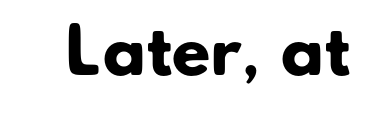
Q: Is the text bold? A: Yes.
Q: Is the typeface a serif or a sans-serif typeface? A: Sans-serif.
Q: Is the text underlined? A: No.
Q: Is the spacing between letters normal or unusually wide? A: Normal.
Q: Width (condensed, normal, or wide)? A: Normal.
Q: Stroke contrast? A: Low.
Q: x-height? A: Small.
Q: Monospaced? A: No.
